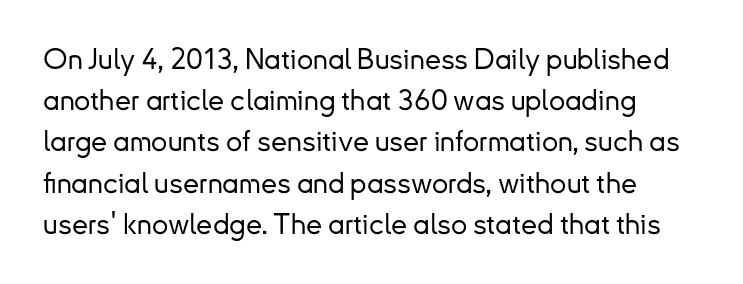
The letters carry no serifs — their stems end cleanly without finishing strokes. Words float on clear page, feet unadorned. The passage shown has conventional tracking throughout. Posture: vertical.
